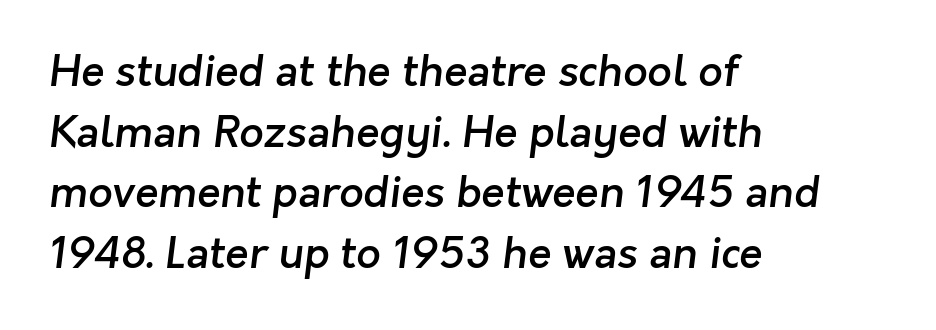
Descender tails drop into unmarked territory. Here the designer chose a conventional face with non-uniform glyph widths. A bit beefed up — I'd call it semibold rather than bold. This sample uses plain, unmodified letter spacing. In terms of leading, this rendering sits right in the middle.
